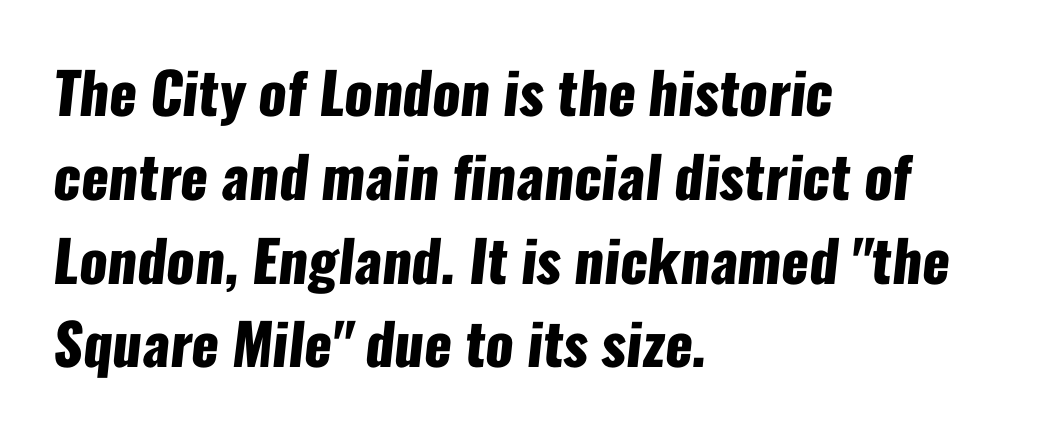
Q: Is the text bold? A: Yes.
Q: Is the typeface a serif or a sans-serif typeface? A: Sans-serif.
Q: Is the text underlined? A: No.
Q: How is the paragraph aligned? A: Left-aligned.
Q: Is the spacing between letters normal or unusually wide? A: Normal.
Q: Is the spacing between lines tight, normal or loose? A: Normal.
Q: Width (condensed, normal, or wide)? A: Condensed.
Q: Stroke contrast? A: Low.
Q: x-height? A: Medium.
Q: Monospaced? A: No.
